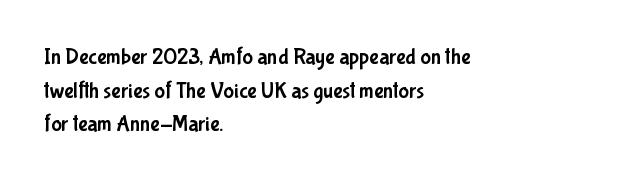
{"italic": "no", "underline": "no", "align": "left", "line_spacing": "normal", "line_spacing_ratio": 1.53, "letter_spacing": "normal", "letter_spacing_em": 0.0, "glyph_px": 22}
